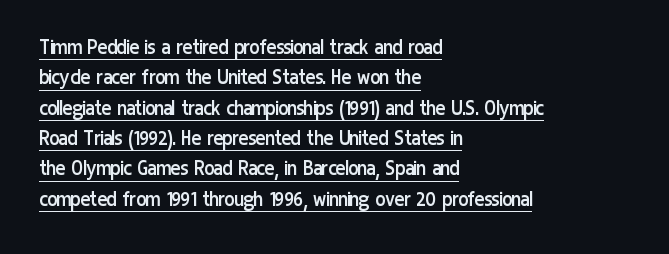
Quick note: interline space is typical. Stroke mass is kept to a normal reading level or below. Words appear dense and cohesive because spacing is normal. The rendering anchors every line to the left-hand side. Posture: upright roman.
